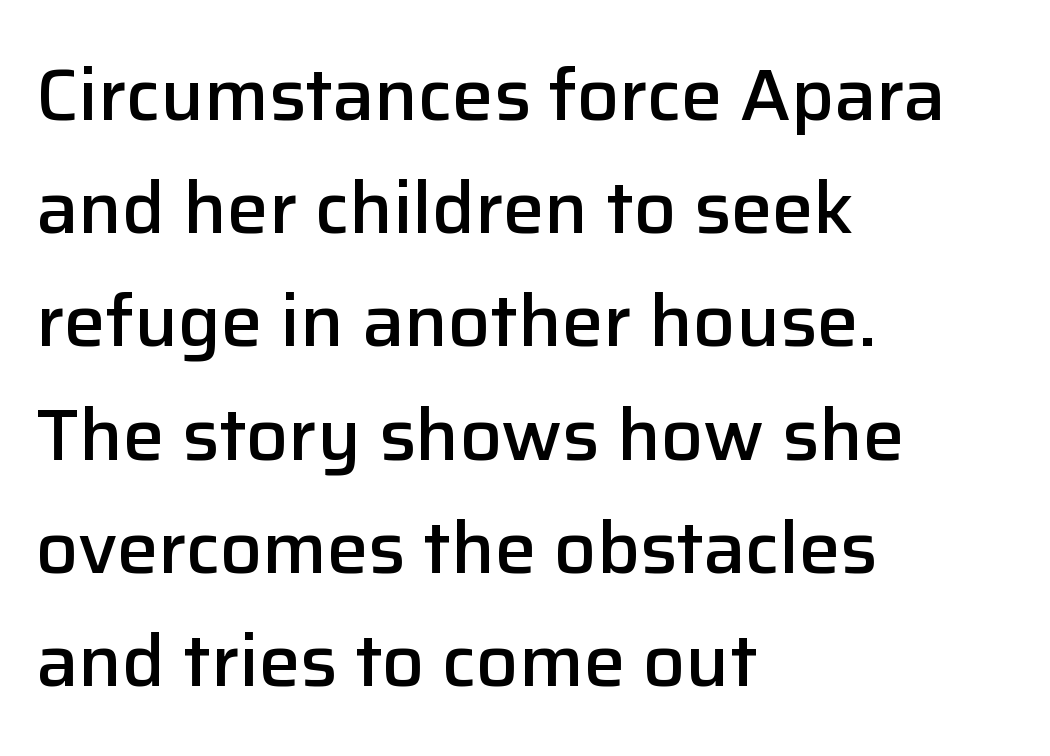
Q: Is the text bold? A: Semi-bold.
Q: Is the text italic (slanted)? A: No, it is upright.
Q: Is the typeface a serif or a sans-serif typeface? A: Sans-serif.
Q: Is the text underlined? A: No.
Q: How is the paragraph aligned? A: Left-aligned.
Q: Is the spacing between letters normal or unusually wide? A: Normal.
Q: Is the spacing between lines tight, normal or loose? A: Normal.
Q: Width (condensed, normal, or wide)? A: Normal.
Q: Stroke contrast? A: Low.
Q: x-height? A: Medium.
Q: Monospaced? A: No.
